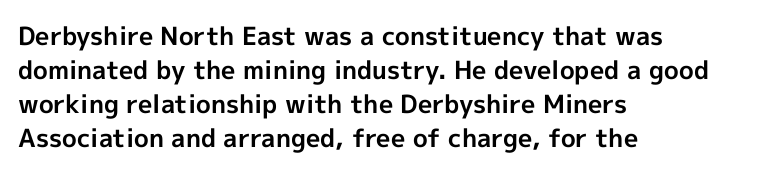
{"italic": "no", "bold": "yes", "underline": "no", "align": "left", "line_spacing": "normal", "line_spacing_ratio": 1.36, "letter_spacing": "normal", "letter_spacing_em": 0.0, "glyph_px": 25}
